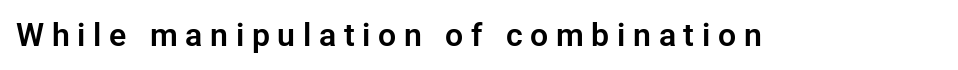
Q: Is the text italic (slanted)? A: No, it is upright.
Q: Is the typeface a serif or a sans-serif typeface? A: Sans-serif.
Q: Is the text underlined? A: No.
Q: Is the spacing between letters normal or unusually wide? A: Unusually wide.
Q: Width (condensed, normal, or wide)? A: Normal.
Q: Stroke contrast? A: Low.
Q: x-height? A: Medium.
Q: Monospaced? A: No.
